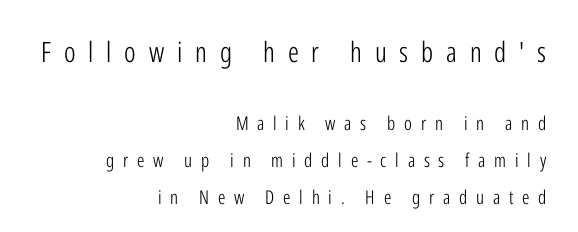
{"serif": "no", "italic": "no", "bold": "no", "weight": "light", "width": "condensed", "stroke_contrast": "low", "x_height": "medium", "monospaced": "no", "underline": "no", "align": "right", "line_spacing": "loose", "line_spacing_ratio": 1.95, "letter_spacing": "wide", "letter_spacing_em": 0.46, "larger_block": "first", "size_ratio": 1.47, "glyph_px": 28}
